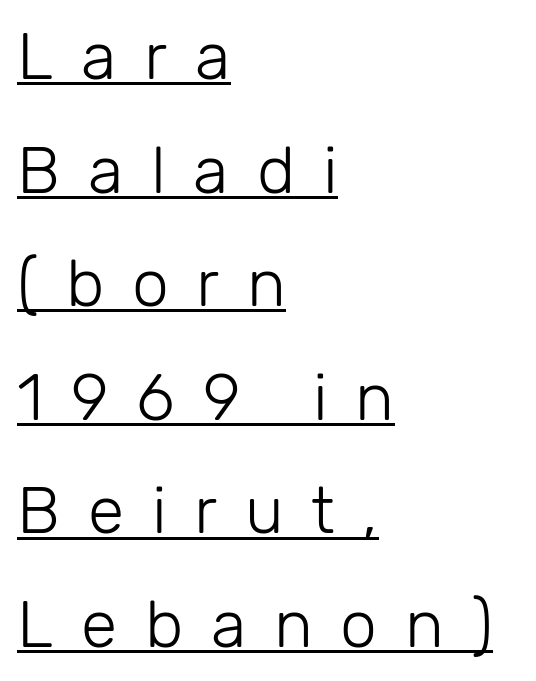
Q: Is the text bold? A: No.
Q: Is the text italic (slanted)? A: No, it is upright.
Q: Is the typeface a serif or a sans-serif typeface? A: Sans-serif.
Q: Is the text underlined? A: Yes.
Q: How is the paragraph aligned? A: Left-aligned.
Q: Is the spacing between letters normal or unusually wide? A: Unusually wide.
Q: Width (condensed, normal, or wide)? A: Normal.
Q: Stroke contrast? A: Low.
Q: x-height? A: Medium.
Q: Monospaced? A: No.
